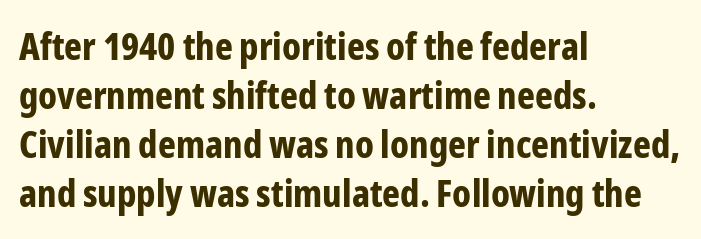
The letters advance in unequal steps, a hallmark of proportional type. Nobody touched the tracking dial on this one. Classification — sans serif. These words are printed bold, with thick strokes throughout. Any mark beneath the type? The region is blank.
